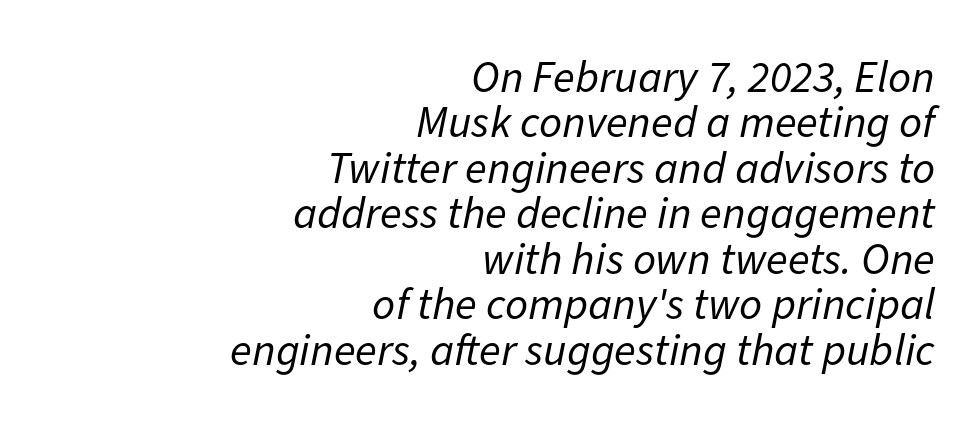
Q: Is the text bold? A: No.
Q: Is the text italic (slanted)? A: Yes, it leans right by about 11 degrees.
Q: Is the text underlined? A: No.
Q: How is the paragraph aligned? A: Right-aligned.
Q: Is the spacing between letters normal or unusually wide? A: Normal.
Q: Is the spacing between lines tight, normal or loose? A: Tight.
Q: Width (condensed, normal, or wide)? A: Normal.
Q: Stroke contrast? A: Low.
Q: x-height? A: Medium.
Q: Monospaced? A: No.
